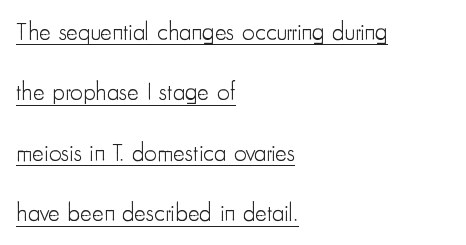
Q: Is the text bold? A: No.
Q: Is the text italic (slanted)? A: No, it is upright.
Q: Is the text underlined? A: Yes.
Q: How is the paragraph aligned? A: Left-aligned.
Q: Is the spacing between letters normal or unusually wide? A: Normal.
Q: Is the spacing between lines tight, normal or loose? A: Loose.
